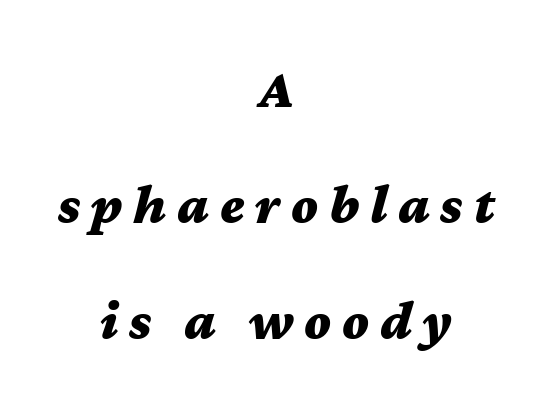
The image shows 56 px bold, wide type, italic (leaning right); set centered, loose line spacing (2.07x), not underlined; medium stroke contrast and a medium x-height.
